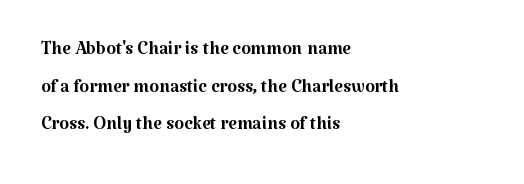
{"italic": "no", "bold": "no", "underline": "no", "align": "left", "line_spacing": "normal", "line_spacing_ratio": 1.51, "letter_spacing": "normal", "letter_spacing_em": 0.0, "glyph_px": 25}
